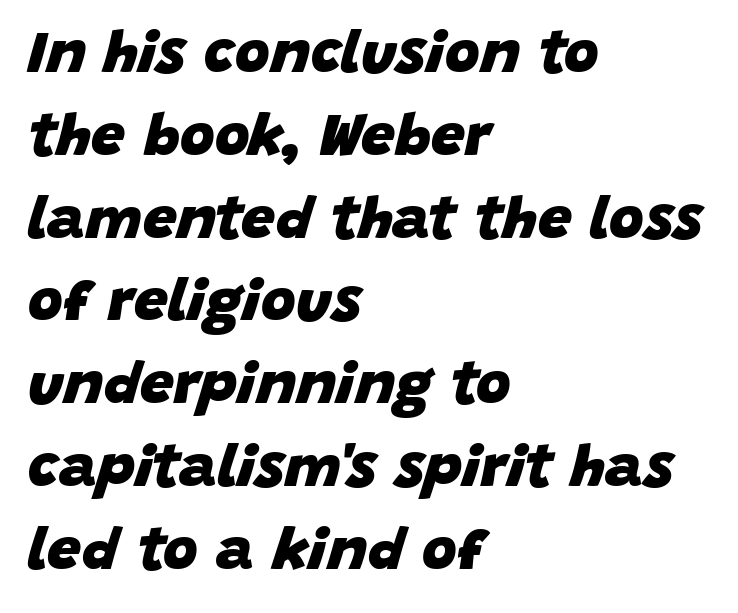
The image shows 60 px heavy type, italic (leaning right); set left-aligned, normal line spacing (1.38x), normal letter spacing, not underlined; low stroke contrast and a large x-height.
